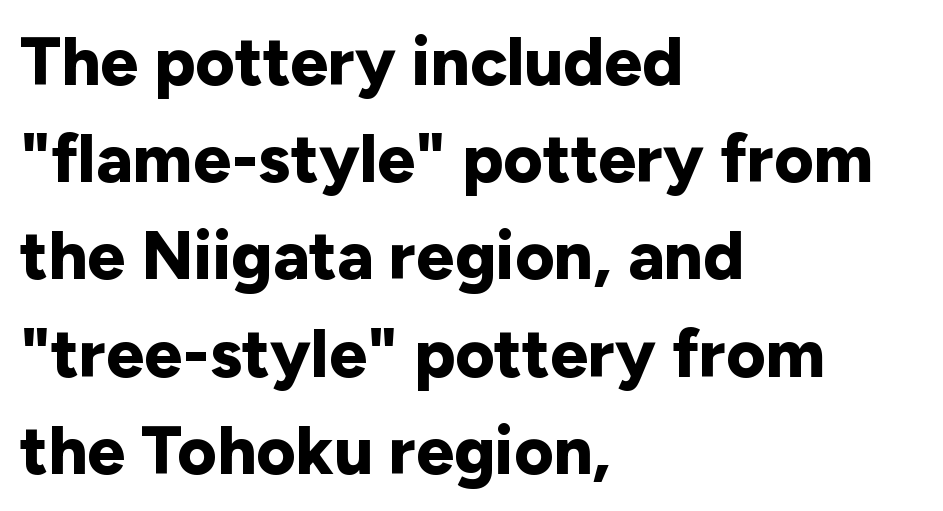
{"serif": "no", "italic": "no", "bold": "yes", "weight": "bold", "width": "normal", "stroke_contrast": "low", "x_height": "medium", "monospaced": "no", "underline": "no", "align": "left", "line_spacing": "normal", "line_spacing_ratio": 1.43, "letter_spacing": "normal", "letter_spacing_em": 0.0, "glyph_px": 68}
